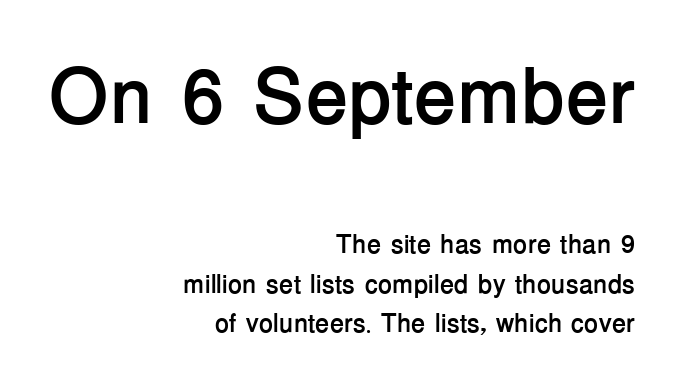
Q: Is the text bold? A: Yes.
Q: Is the text italic (slanted)? A: No, it is upright.
Q: Is the typeface a serif or a sans-serif typeface? A: Sans-serif.
Q: Is the text underlined? A: No.
Q: How is the paragraph aligned? A: Right-aligned.
Q: Is the spacing between letters normal or unusually wide? A: Normal.
Q: Is the spacing between lines tight, normal or loose? A: Normal.
Q: Which block of text is set in a larger size, the first (top) or the second (bottom)? A: The first (top) one.
Q: Width (condensed, normal, or wide)? A: Normal.
Q: Stroke contrast? A: Low.
Q: x-height? A: Medium.
Q: Monospaced? A: No.
